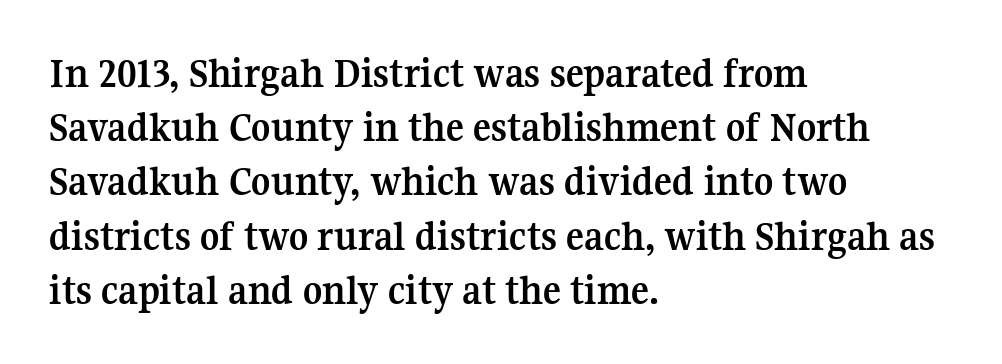
{"serif": "yes", "italic": "no", "bold": "yes", "weight": "semibold", "width": "normal", "stroke_contrast": "medium", "x_height": "medium", "monospaced": "no", "underline": "no", "align": "left", "line_spacing": "normal", "line_spacing_ratio": 1.29, "letter_spacing": "normal", "letter_spacing_em": 0.0, "glyph_px": 42}
